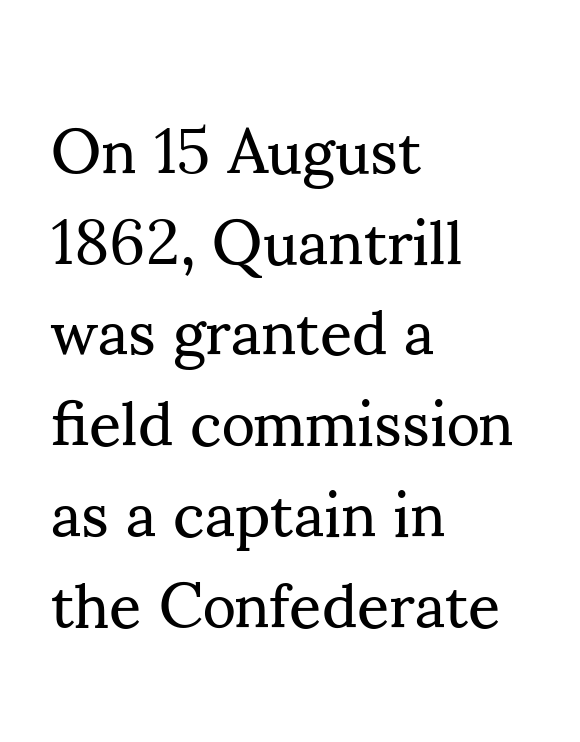
These lines are set flush left with a ragged right edge. Observe the ordinary spacing: letters are neighbours, not strangers. Is the type heavy? It reads as light-to-regular instead. The letters stand straight up with perfectly vertical stems. Check the space under the baseline: it is left empty.
